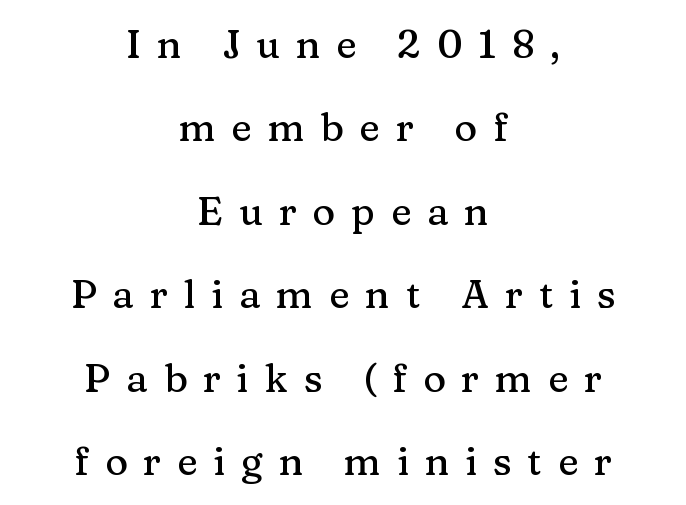
The image shows 39 px serif type, upright; set centered, loose line spacing (2.14x), unusually wide letter spacing (+0.41 em), not underlined; medium stroke contrast and a medium x-height.
